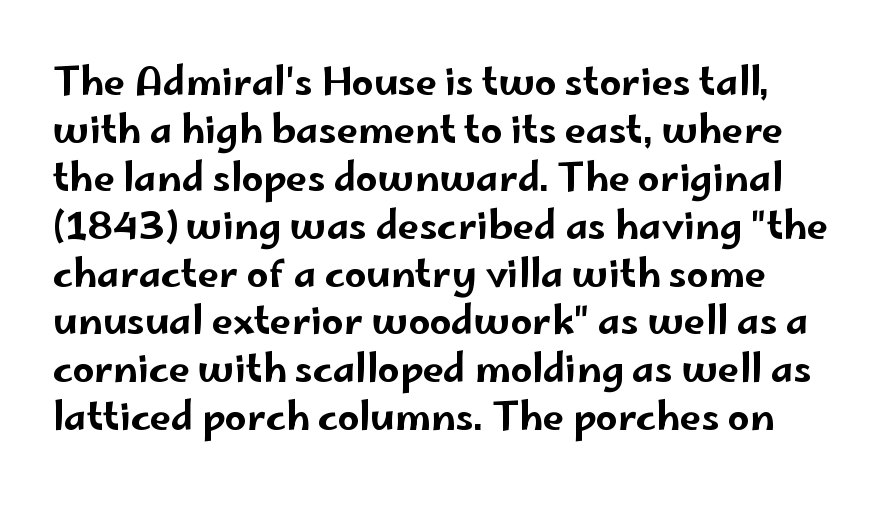
Q: Is the text italic (slanted)? A: No, it is upright.
Q: Is the typeface a serif or a sans-serif typeface? A: Sans-serif.
Q: Is the text underlined? A: No.
Q: Is the spacing between letters normal or unusually wide? A: Normal.
Q: Is the spacing between lines tight, normal or loose? A: Normal.
Q: Width (condensed, normal, or wide)? A: Wide.
Q: Stroke contrast? A: Low.
Q: x-height? A: Small.
Q: Monospaced? A: No.
